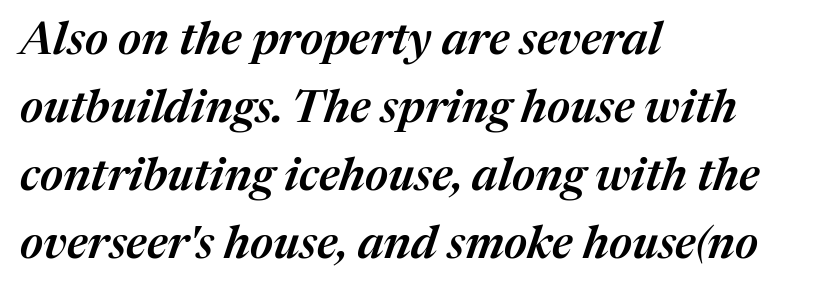
{"italic": "yes", "lean": "right", "slant_degrees": 17, "bold": "semi", "weight": "semibold", "width": "normal", "stroke_contrast": "medium", "x_height": "medium", "monospaced": "no", "underline": "no", "align": "left", "line_spacing": "normal", "line_spacing_ratio": 1.48, "letter_spacing": "normal", "letter_spacing_em": 0.0, "glyph_px": 46}
